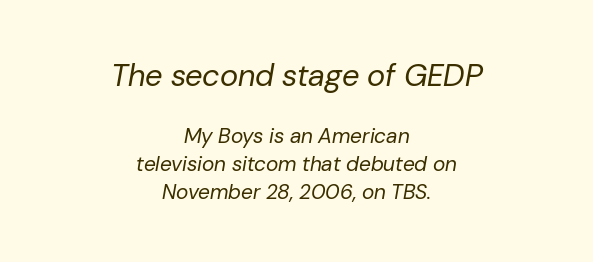
{"italic": "yes", "lean": "right", "slant_degrees": 10, "bold": "no", "weight": "regular", "width": "normal", "stroke_contrast": "low", "x_height": "medium", "monospaced": "no", "underline": "no", "align": "center", "line_spacing": "normal", "line_spacing_ratio": 1.35, "letter_spacing": "normal", "letter_spacing_em": 0.0, "larger_block": "first", "size_ratio": 1.48, "glyph_px": 31}
